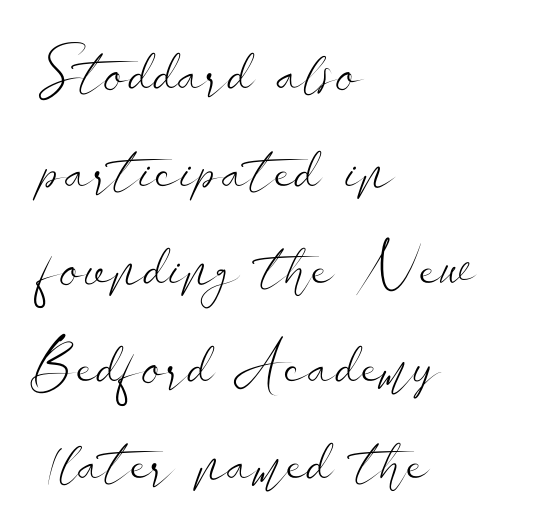
This rendering features lettering with no underline. Characters follow at the spacing the type designer built in. Whoever set this chose a conventional vertical rhythm.
